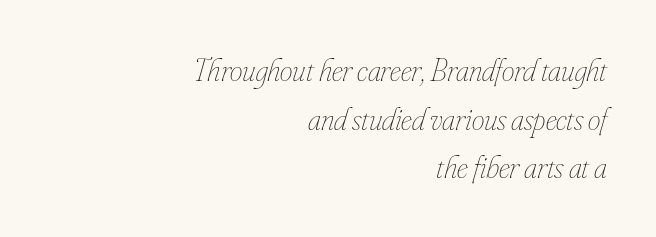
The image shows 32 px thin, condensed type, italic (leaning right); set right-aligned, normal line spacing (1.52x), normal letter spacing, not underlined; low stroke contrast and a small x-height.
